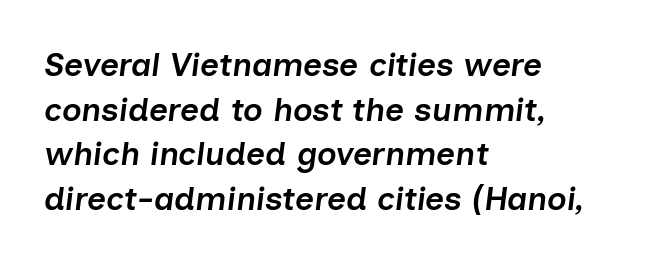
{"italic": "yes", "lean": "right", "slant_degrees": 7, "bold": "semi", "weight": "semibold", "width": "normal", "stroke_contrast": "low", "x_height": "medium", "monospaced": "no", "underline": "no", "align": "left", "line_spacing": "normal", "line_spacing_ratio": 1.35, "letter_spacing": "normal", "letter_spacing_em": 0.0, "glyph_px": 33}
